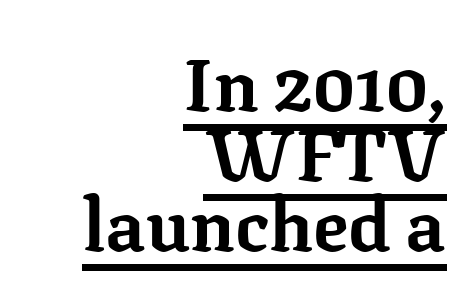
The image shows 73 px bold serif type, upright; set right-aligned, tight line spacing (0.96x), normal letter spacing, underlined; low stroke contrast and a medium x-height.
